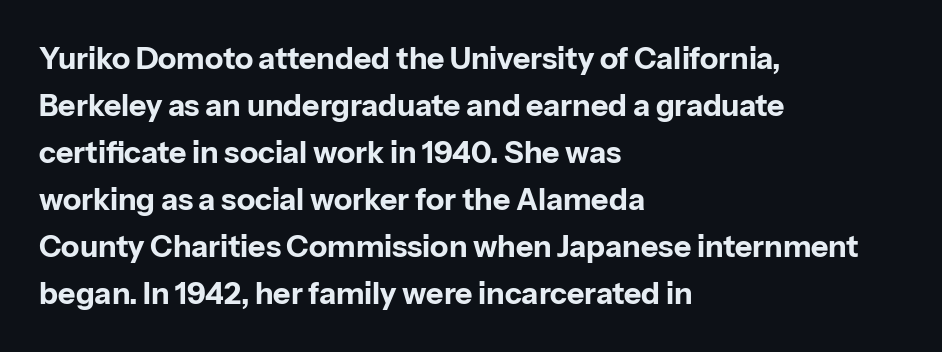
Q: Is the text bold? A: Yes.
Q: Is the text italic (slanted)? A: No, it is upright.
Q: Is the typeface a serif or a sans-serif typeface? A: Sans-serif.
Q: Is the text underlined? A: No.
Q: How is the paragraph aligned? A: Left-aligned.
Q: Is the spacing between letters normal or unusually wide? A: Normal.
Q: Is the spacing between lines tight, normal or loose? A: Normal.
Q: Width (condensed, normal, or wide)? A: Normal.
Q: Stroke contrast? A: Low.
Q: x-height? A: Medium.
Q: Monospaced? A: No.
